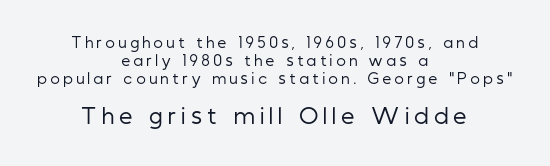
The compositor balanced each line on the midline. Descenders hang freely into open space. Does the lettering tilt? It doesn't — this is upright. Stroke thickness stays within the range of a standard reading face or lighter. Someone cranked the tracking dial way up on this one.
